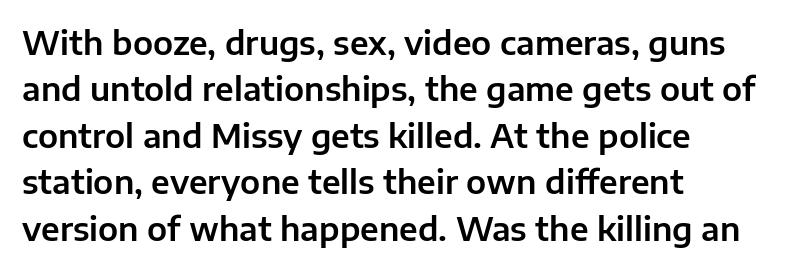
{"serif": "no", "italic": "no", "width": "normal", "stroke_contrast": "low", "x_height": "medium", "monospaced": "no", "underline": "no", "align": "left", "line_spacing": "normal", "line_spacing_ratio": 1.45, "letter_spacing": "normal", "letter_spacing_em": 0.0, "glyph_px": 32}
